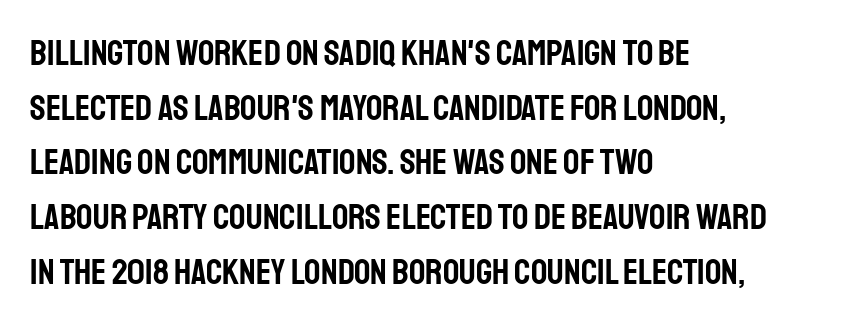
This is the regular roman posture of the typeface. The paragraph has a hard left edge and a soft right edge. Looks like regular typesetting: each glyph gets only the width it needs. Letterform terminals end flat and unadorned throughout the passage. Vertically, the passage feels balanced, rows spaced as you'd expect. The horizontal fit of the characters is conventional and even.
